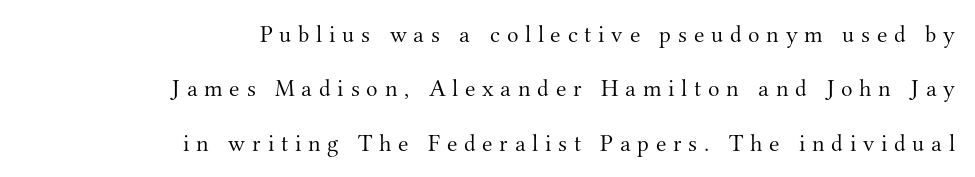
Q: Is the text bold? A: No.
Q: Is the text italic (slanted)? A: No, it is upright.
Q: Is the text underlined? A: No.
Q: How is the paragraph aligned? A: Right-aligned.
Q: Is the spacing between letters normal or unusually wide? A: Unusually wide.
Q: Is the spacing between lines tight, normal or loose? A: Loose.
